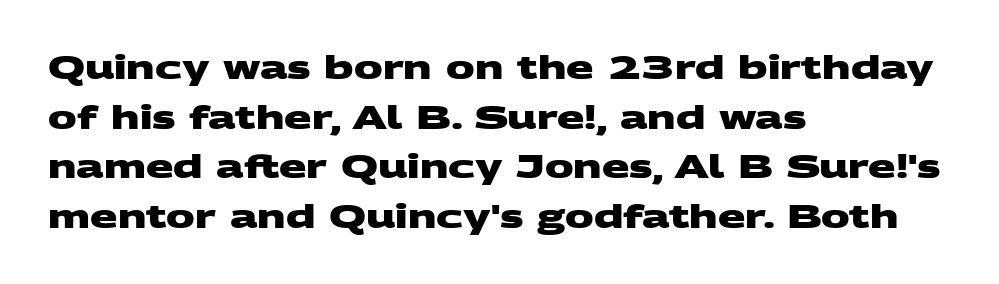
{"serif": "no", "bold": "yes", "weight": "heavy", "width": "wide", "stroke_contrast": "medium", "x_height": "large", "monospaced": "no", "underline": "no", "align": "left", "line_spacing": "normal", "line_spacing_ratio": 1.55, "letter_spacing": "normal", "letter_spacing_em": 0.0, "glyph_px": 32}
